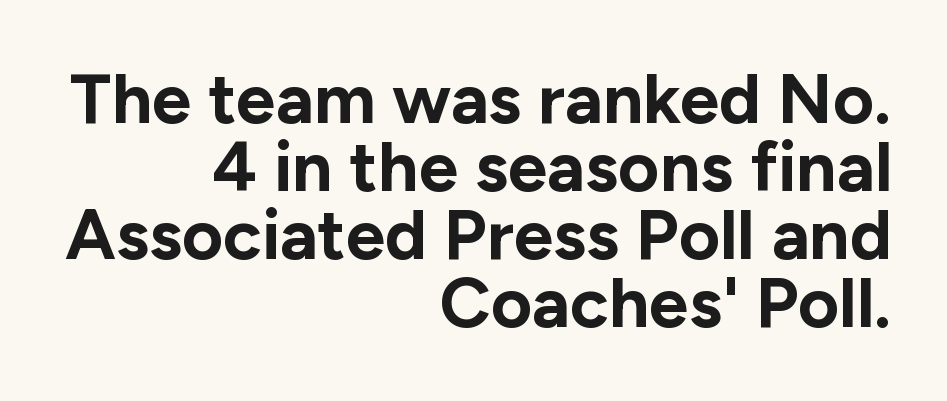
The image shows 71 px bold sans-serif type, upright; set right-aligned, tight line spacing (0.96x), normal letter spacing, not underlined; low stroke contrast and a medium x-height.
